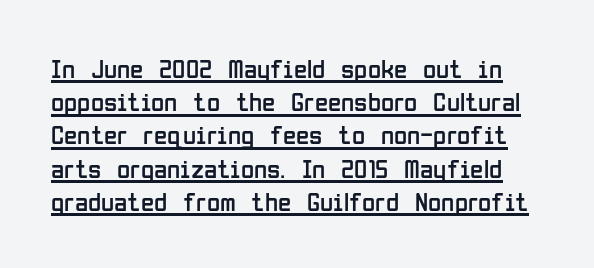
Q: Is the text bold? A: No.
Q: Is the text italic (slanted)? A: No, it is upright.
Q: Is the text underlined? A: Yes.
Q: Is the spacing between letters normal or unusually wide? A: Normal.
